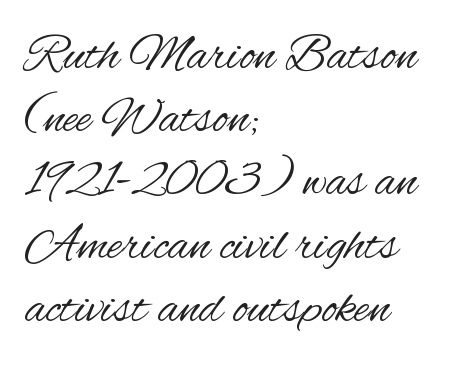
The image shows 51 px regular-weight, condensed sans-serif type; set left-aligned, line spacing 1.24x, normal letter spacing, not underlined; medium stroke contrast and a small x-height.
